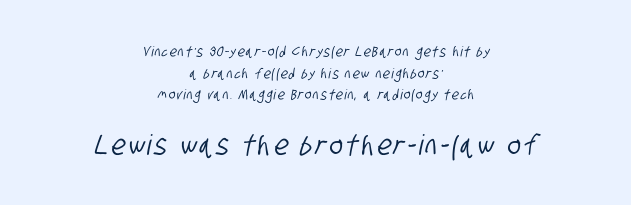
{"serif": "no", "width": "condensed", "stroke_contrast": "low", "x_height": "large", "monospaced": "no", "underline": "no", "align": "center", "line_spacing": "normal", "line_spacing_ratio": 1.54, "larger_block": "second", "size_ratio": 2.0, "glyph_px": 28}
